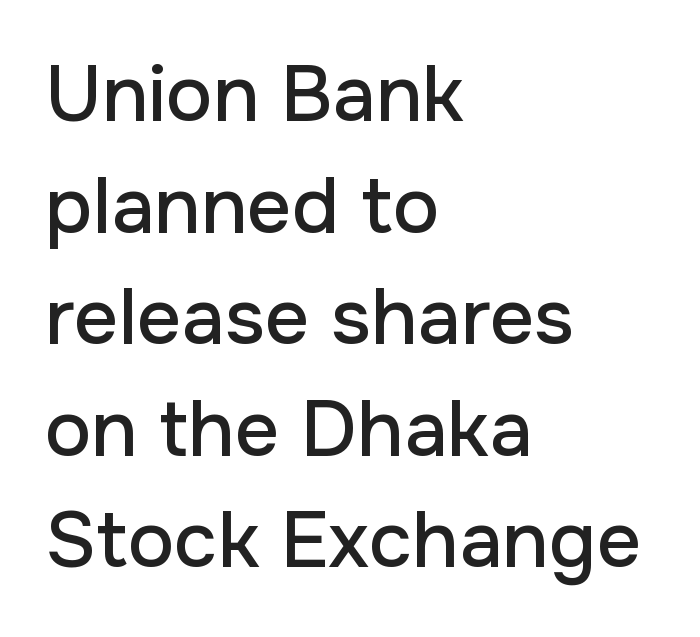
{"serif": "no", "italic": "no", "width": "normal", "stroke_contrast": "low", "x_height": "medium", "monospaced": "no", "underline": "no", "align": "left", "line_spacing": "normal", "line_spacing_ratio": 1.43, "letter_spacing": "normal", "letter_spacing_em": 0.0, "glyph_px": 78}
